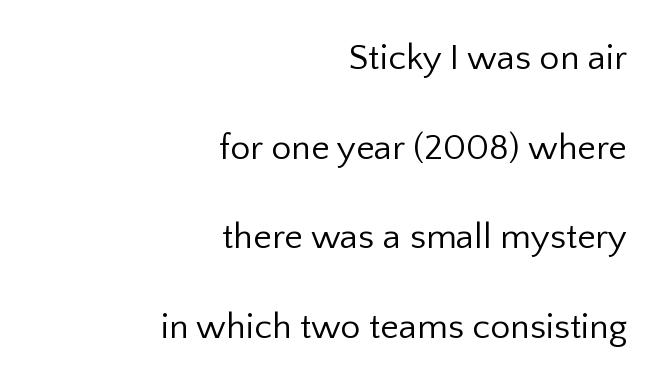
{"serif": "no", "italic": "no", "bold": "no", "weight": "regular", "width": "normal", "stroke_contrast": "low", "x_height": "medium", "monospaced": "no", "underline": "no", "align": "right", "line_spacing": "loose", "line_spacing_ratio": 2.49, "letter_spacing": "normal", "letter_spacing_em": 0.0, "glyph_px": 36}
